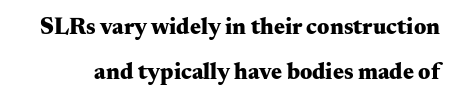
{"italic": "no", "bold": "yes", "underline": "no", "line_spacing": "loose", "line_spacing_ratio": 1.97, "letter_spacing": "normal", "letter_spacing_em": 0.0, "glyph_px": 23}
